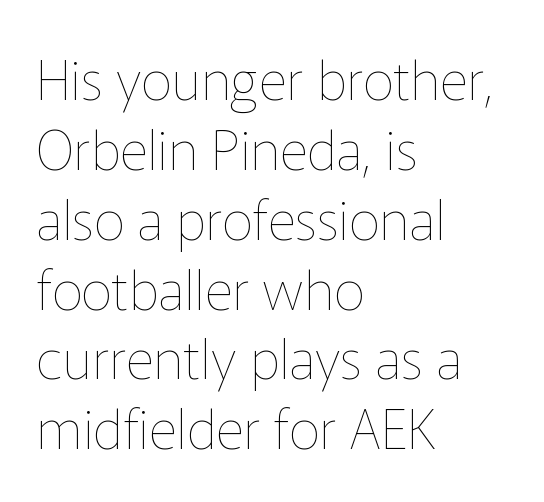
Q: Is the text bold? A: No.
Q: Is the text italic (slanted)? A: No, it is upright.
Q: Is the text underlined? A: No.
Q: How is the paragraph aligned? A: Left-aligned.
Q: Is the spacing between letters normal or unusually wide? A: Normal.
Q: Is the spacing between lines tight, normal or loose? A: Normal.
Q: Width (condensed, normal, or wide)? A: Normal.
Q: Stroke contrast? A: Low.
Q: x-height? A: Medium.
Q: Monospaced? A: No.
